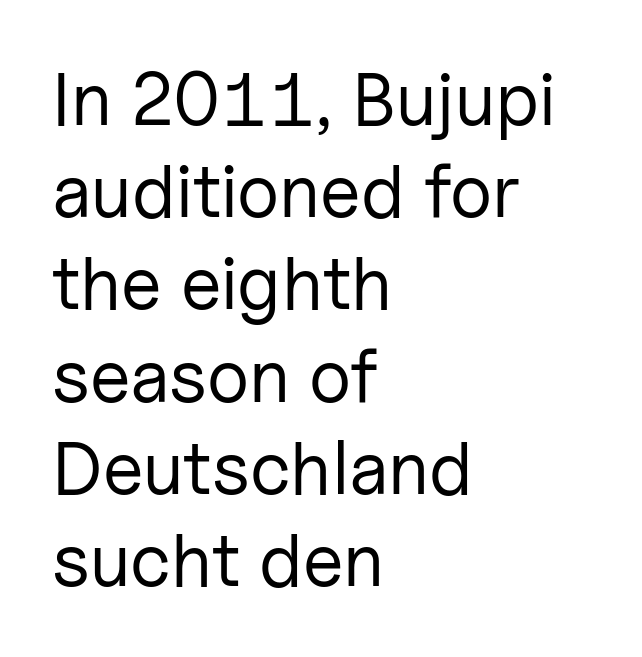
Q: Is the text bold? A: No.
Q: Is the text italic (slanted)? A: No, it is upright.
Q: Is the typeface a serif or a sans-serif typeface? A: Sans-serif.
Q: Is the text underlined? A: No.
Q: How is the paragraph aligned? A: Left-aligned.
Q: Is the spacing between letters normal or unusually wide? A: Normal.
Q: Width (condensed, normal, or wide)? A: Normal.
Q: Stroke contrast? A: Low.
Q: x-height? A: Medium.
Q: Monospaced? A: No.
